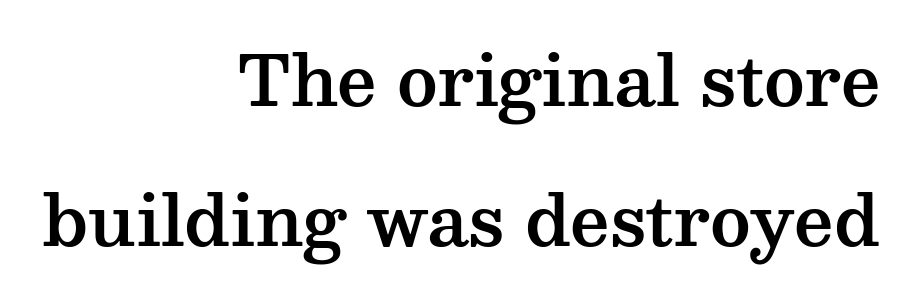
The image shows 69 px wide serif type, upright; set right-aligned, loose line spacing (2.03x), normal letter spacing, not underlined; medium stroke contrast and a medium x-height.
